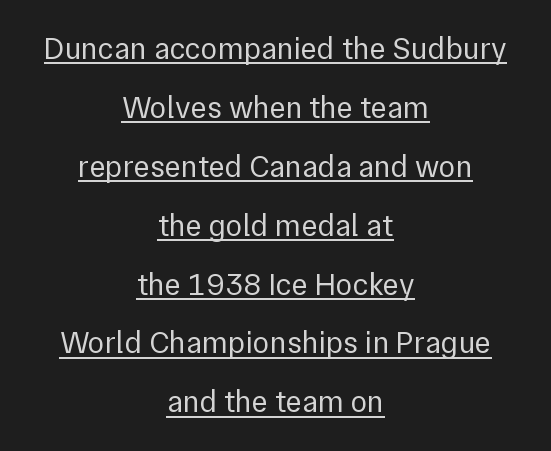
The image shows 31 px regular-weight sans-serif type, upright; set centered, loose line spacing (1.9x), normal letter spacing, underlined; low stroke contrast and a medium x-height.
